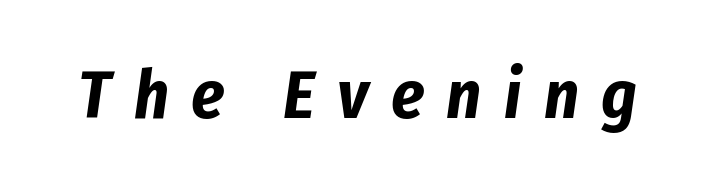
{"italic": "yes", "lean": "right", "slant_degrees": 8, "bold": "yes", "weight": "bold", "width": "condensed", "stroke_contrast": "low", "x_height": "medium", "monospaced": "no", "underline": "no", "letter_spacing": "wide", "letter_spacing_em": 0.33, "glyph_px": 68}
